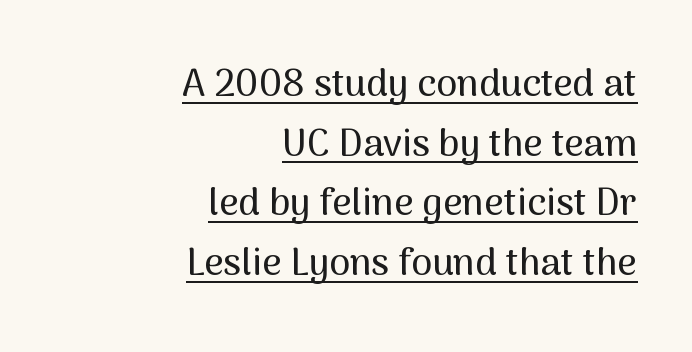
Ascenders rise straight up at ninety degrees. What's the leading like? Ordinary, nothing unusual. Each letter's strokes conclude bluntly, with no projecting serifs. This rendering features underlined lettering. Each letter keeps its own natural width here, so spacing adapts to shape.
